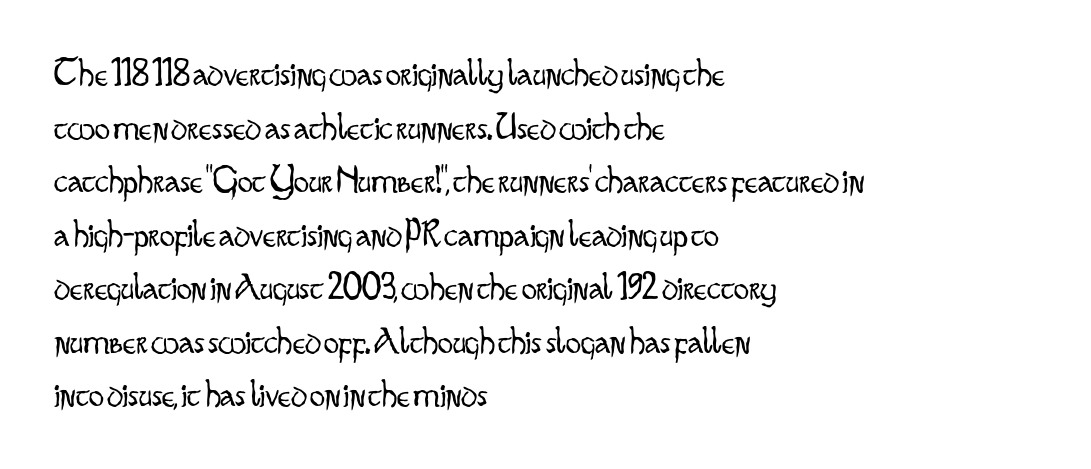
The image shows 38 px light, condensed sans-serif type, upright; set left-aligned, normal line spacing (1.41x), normal letter spacing, not underlined; low stroke contrast and a small x-height.
